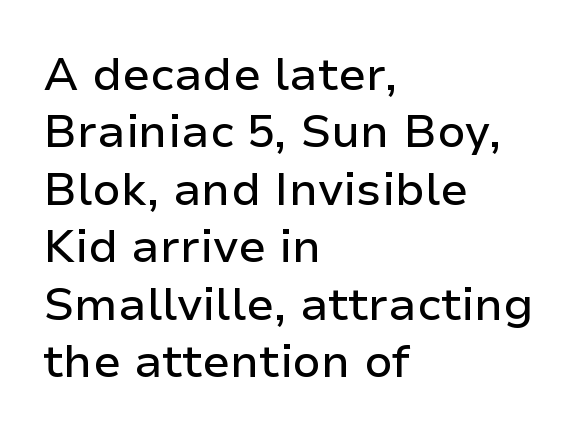
The image shows 46 px sans-serif type, upright; set left-aligned, normal line spacing (1.25x), normal letter spacing, not underlined; low stroke contrast and a medium x-height.
